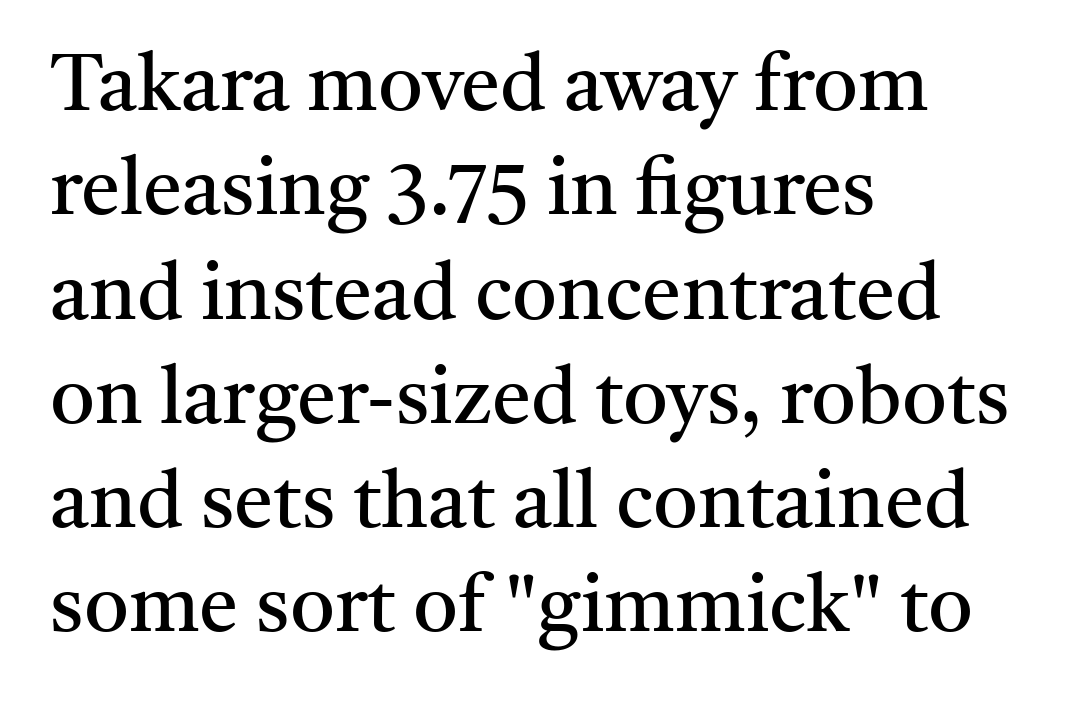
{"serif": "yes", "italic": "no", "bold": "no", "weight": "regular", "width": "normal", "stroke_contrast": "medium", "x_height": "medium", "monospaced": "no", "underline": "no", "align": "left", "line_spacing": "normal", "line_spacing_ratio": 1.32, "letter_spacing": "normal", "letter_spacing_em": 0.0, "glyph_px": 79}
